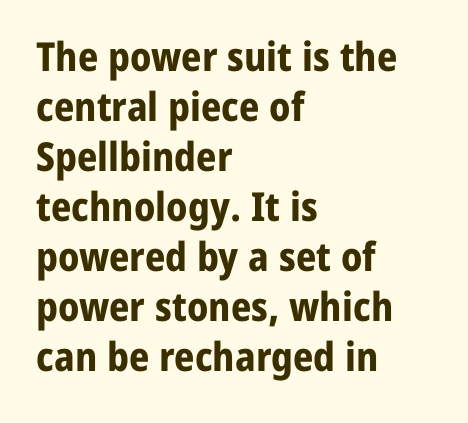
Looks like regular typesetting: each glyph gets only the width it needs. The rendering uses a moderate line-height, typical for paragraphs. Upright lettering throughout. Descenders are the only things crossing below the line. How are the letters spaced? Ordinarily, with no added tracking.
